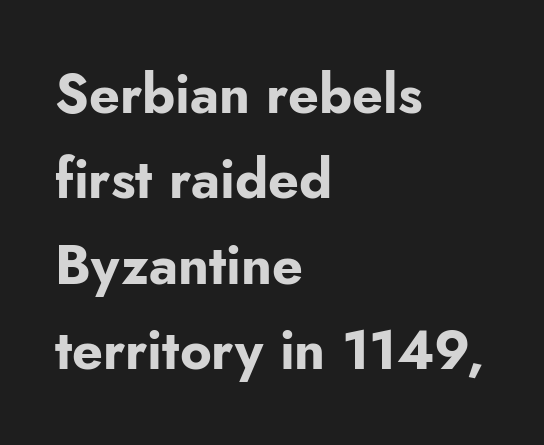
The image shows 54 px bold sans-serif type, upright; set left-aligned, normal line spacing (1.58x), normal letter spacing, not underlined; low stroke contrast and a small x-height.
